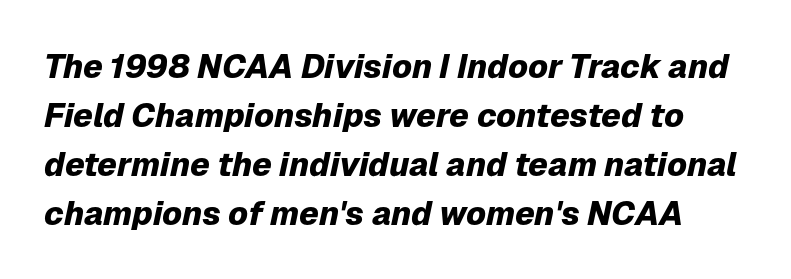
Horizontal bands of white between lines are of average thickness. Bold? Absolutely — the strokes are thick and heavy. Caption: standard tracking, unaltered. Does the lettering tilt? It does — this is italic. Spacing verdict: proportional, widths tailored to each character. Decoration check: the copy has no underline.
